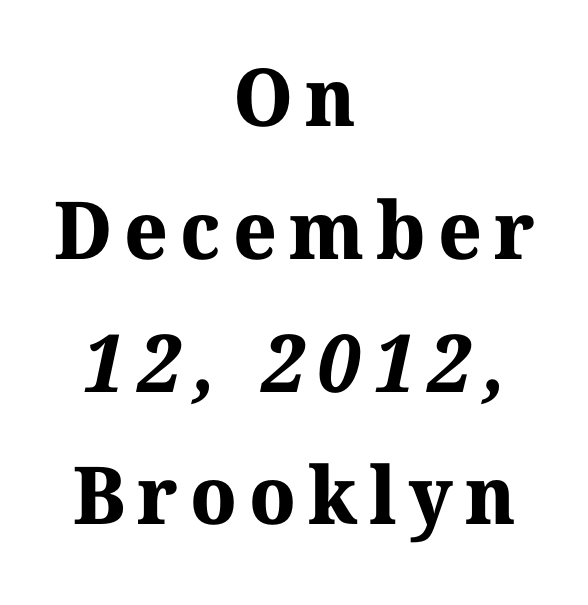
These lines stack symmetrically, like a column narrowing and widening about its center. Yep, those are serifs on the letters. Looks like regular typesetting: each glyph gets only the width it needs. Caption: bold face, heavy strokes. Type without underlining. The passage shown stacks its lines at a standard gap.
